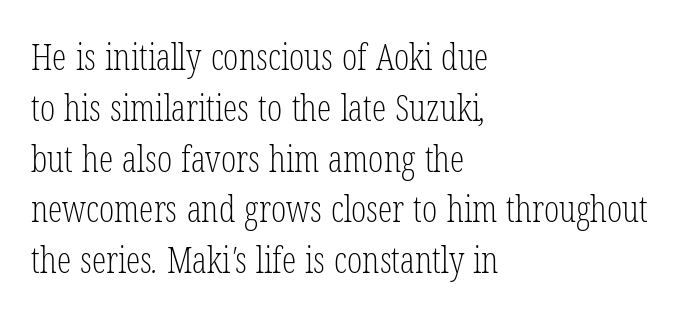
{"serif": "yes", "bold": "no", "weight": "light", "width": "condensed", "stroke_contrast": "low", "x_height": "medium", "monospaced": "no", "underline": "no", "align": "left", "line_spacing": "normal", "line_spacing_ratio": 1.41, "letter_spacing": "normal", "letter_spacing_em": 0.0, "glyph_px": 36}
